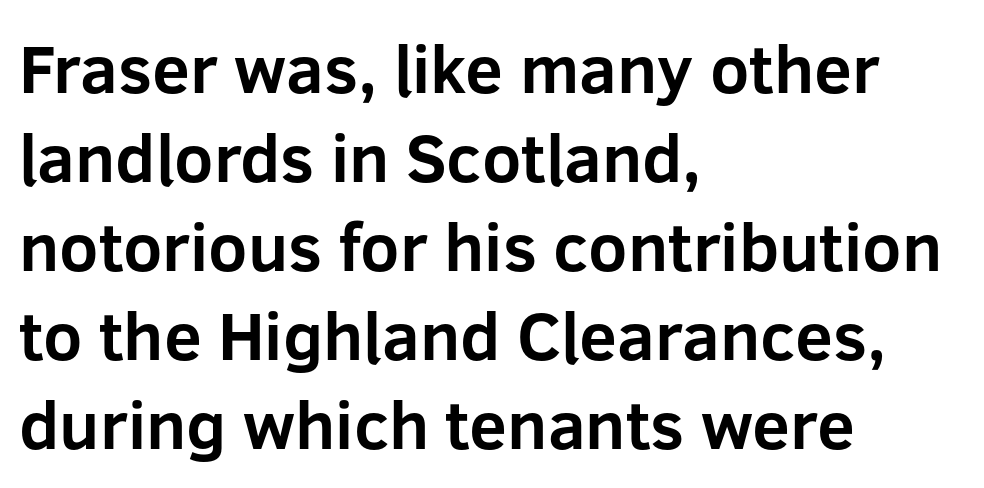
Q: Is the text bold? A: Yes.
Q: Is the text italic (slanted)? A: No, it is upright.
Q: Is the typeface a serif or a sans-serif typeface? A: Sans-serif.
Q: Is the text underlined? A: No.
Q: How is the paragraph aligned? A: Left-aligned.
Q: Is the spacing between letters normal or unusually wide? A: Normal.
Q: Is the spacing between lines tight, normal or loose? A: Normal.
Q: Width (condensed, normal, or wide)? A: Normal.
Q: Stroke contrast? A: Low.
Q: x-height? A: Medium.
Q: Monospaced? A: No.
